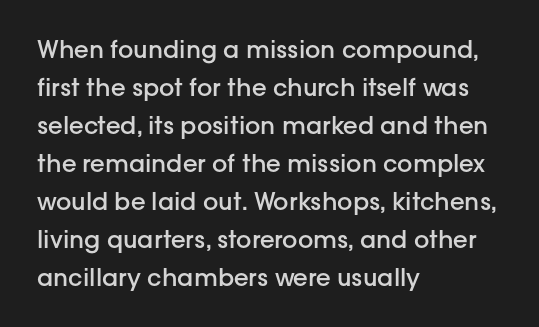
{"italic": "no", "bold": "semi", "underline": "no", "align": "left", "line_spacing": "normal", "line_spacing_ratio": 1.58, "letter_spacing": "normal", "letter_spacing_em": 0.0, "glyph_px": 24}
